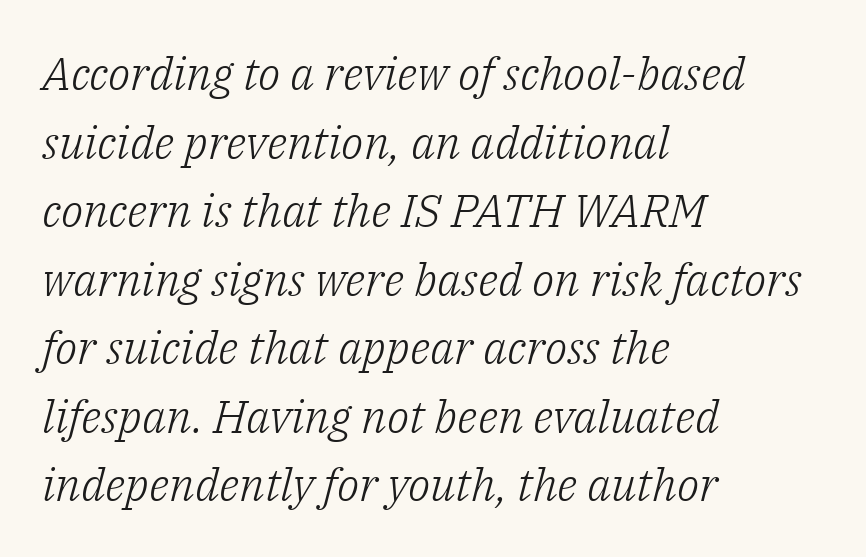
Q: Is the text bold? A: No.
Q: Is the text italic (slanted)? A: Yes, it leans right by about 14 degrees.
Q: Is the typeface a serif or a sans-serif typeface? A: Serif.
Q: Is the text underlined? A: No.
Q: How is the paragraph aligned? A: Left-aligned.
Q: Is the spacing between letters normal or unusually wide? A: Normal.
Q: Is the spacing between lines tight, normal or loose? A: Normal.
Q: Width (condensed, normal, or wide)? A: Normal.
Q: Stroke contrast? A: Low.
Q: x-height? A: Medium.
Q: Monospaced? A: No.
